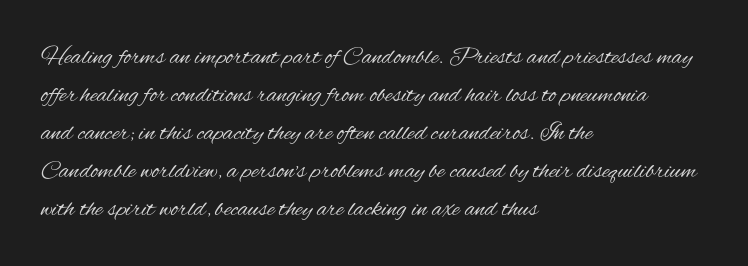
{"bold": "no", "underline": "no", "align": "left", "line_spacing": "normal", "line_spacing_ratio": 1.52, "letter_spacing": "normal", "letter_spacing_em": 0.0, "glyph_px": 25}
